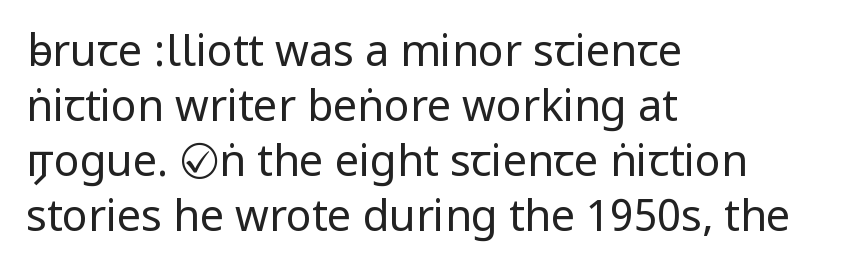
The image shows 43 px regular-weight, condensed sans-serif type, upright; set left-aligned, normal line spacing (1.28x), normal letter spacing, not underlined; low stroke contrast.
